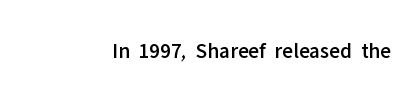
{"italic": "no", "underline": "no", "letter_spacing": "normal", "letter_spacing_em": 0.0, "glyph_px": 22}
